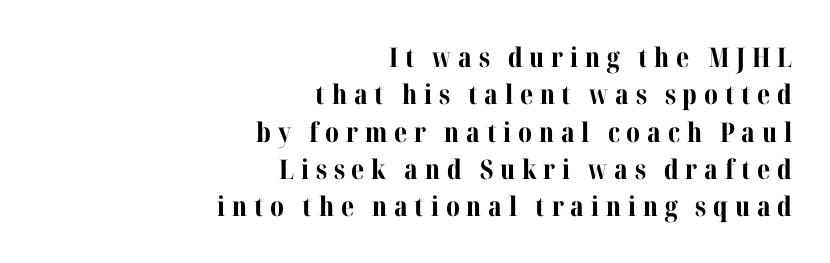
{"italic": "no", "bold": "yes", "underline": "no", "align": "right", "line_spacing": "normal", "line_spacing_ratio": 1.38, "letter_spacing": "wide", "letter_spacing_em": 0.25, "glyph_px": 27}
